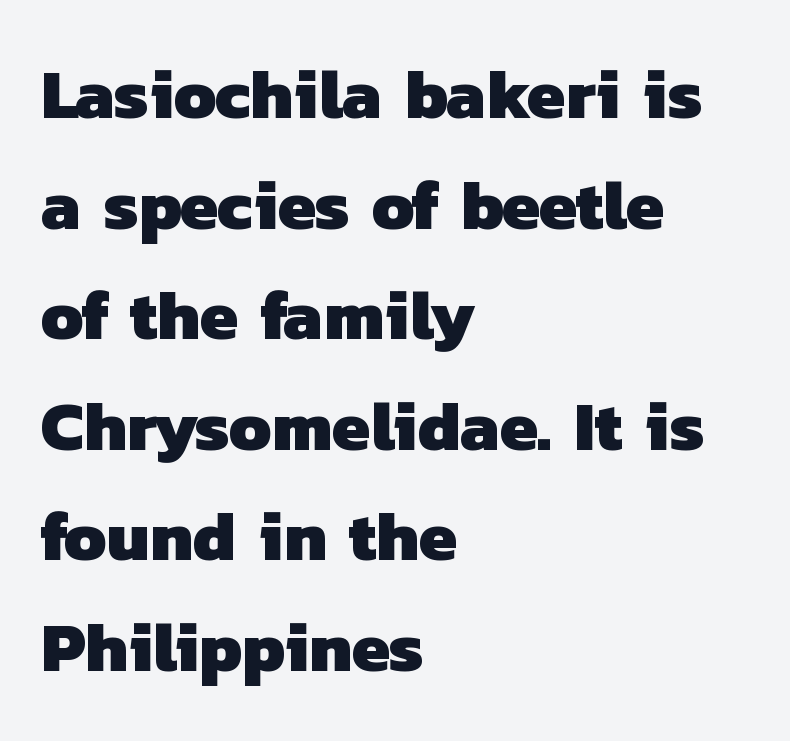
{"serif": "no", "bold": "yes", "weight": "heavy", "width": "normal", "stroke_contrast": "low", "x_height": "medium", "monospaced": "no", "underline": "no", "align": "left", "line_spacing": "normal", "line_spacing_ratio": 1.58, "letter_spacing": "normal", "letter_spacing_em": 0.0, "glyph_px": 70}
